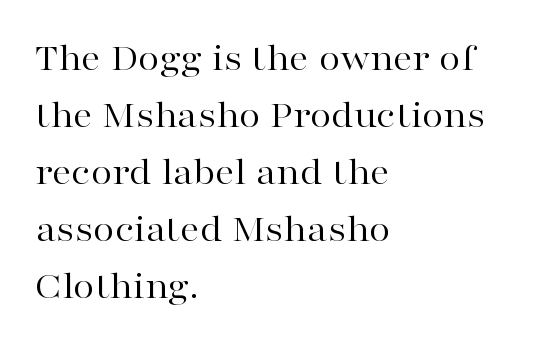
Counters stay open thanks to moderate or lighter strokes. The letters stand straight up with perfectly vertical stems. The space beneath each line is pristine and unruled. Successive baselines arrive at the customary interval. The passage shown has conventional tracking throughout. Examine the stroke ends and you'll spot serifs.
